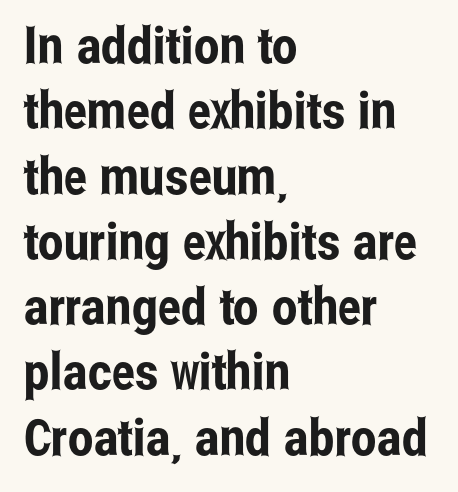
The image shows 51 px condensed sans-serif type, upright; set left-aligned, normal line spacing (1.28x), normal letter spacing, not underlined; low stroke contrast and a medium x-height.
